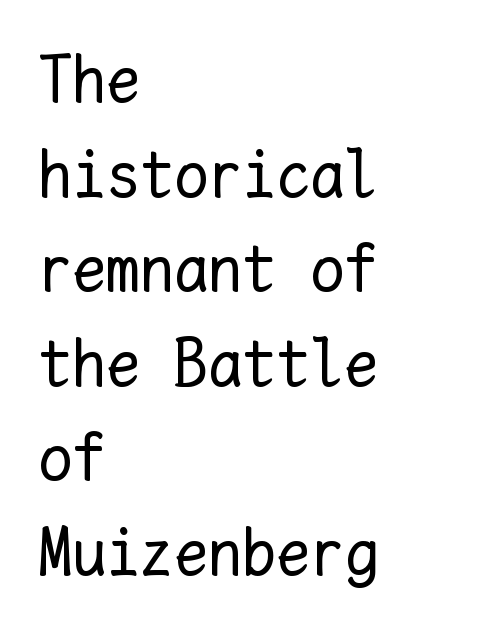
The image shows 68 px regular-weight type, upright, monospaced; set left-aligned, normal line spacing (1.39x), normal letter spacing, not underlined; low stroke contrast and a medium x-height.
